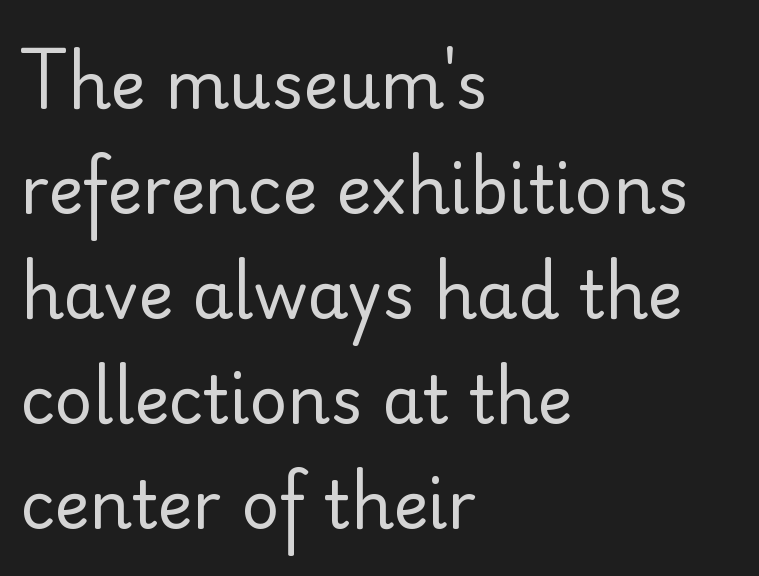
{"serif": "no", "italic": "no", "bold": "no", "weight": "regular", "width": "normal", "stroke_contrast": "low", "x_height": "small", "monospaced": "no", "underline": "no", "align": "left", "line_spacing": "normal", "line_spacing_ratio": 1.59, "letter_spacing": "normal", "letter_spacing_em": 0.0, "glyph_px": 66}
